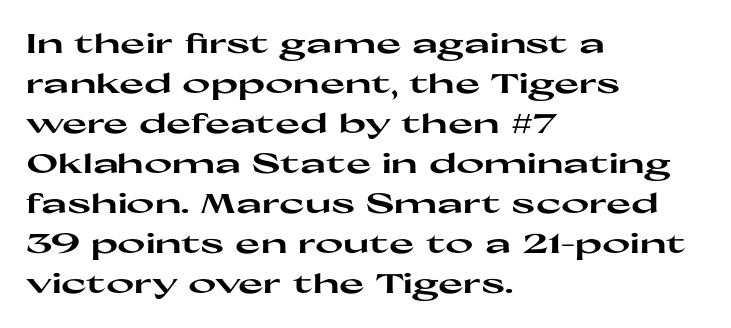
A student would call this left alignment; a typographer would say flush left, rag right. Lines of text with bare space underneath. Does the weight exceed regular? Yes, all the way to bold. Posture: vertical. The rows are spaced the way most documents space them. In terms of letterspacing, this is plain default setting.
